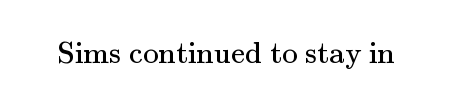
Q: Is the text bold? A: No.
Q: Is the text italic (slanted)? A: No, it is upright.
Q: Is the typeface a serif or a sans-serif typeface? A: Serif.
Q: Is the text underlined? A: No.
Q: Is the spacing between letters normal or unusually wide? A: Normal.
Q: Width (condensed, normal, or wide)? A: Normal.
Q: Stroke contrast? A: Medium.
Q: x-height? A: Small.
Q: Monospaced? A: No.
